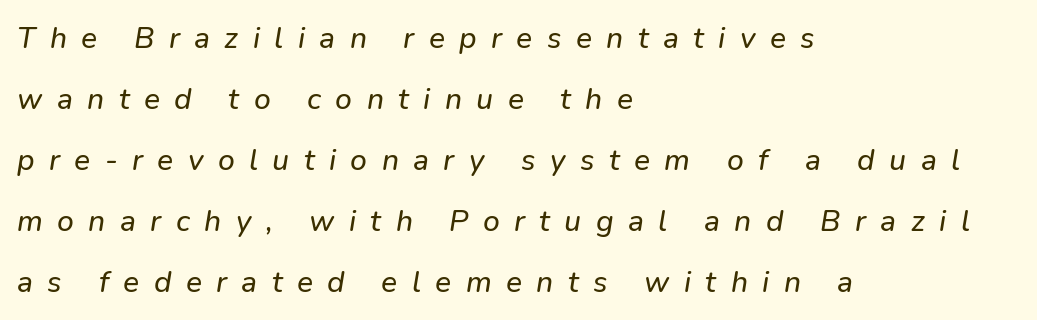
Q: Is the typeface a serif or a sans-serif typeface? A: Sans-serif.
Q: Is the text underlined? A: No.
Q: How is the paragraph aligned? A: Left-aligned.
Q: Is the spacing between letters normal or unusually wide? A: Unusually wide.
Q: Is the spacing between lines tight, normal or loose? A: Loose.
Q: Width (condensed, normal, or wide)? A: Normal.
Q: Stroke contrast? A: Low.
Q: x-height? A: Medium.
Q: Monospaced? A: No.
